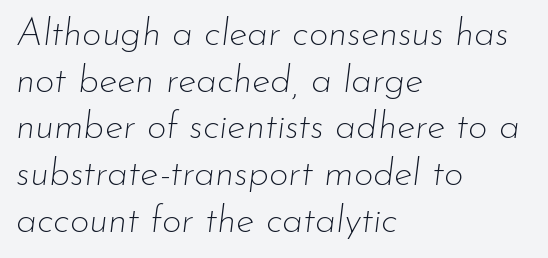
{"italic": "yes", "lean": "right", "slant_degrees": 7, "bold": "no", "weight": "thin", "width": "normal", "stroke_contrast": "low", "x_height": "small", "monospaced": "no", "underline": "no", "align": "left", "line_spacing_ratio": 1.23, "letter_spacing": "normal", "letter_spacing_em": 0.0, "glyph_px": 38}
